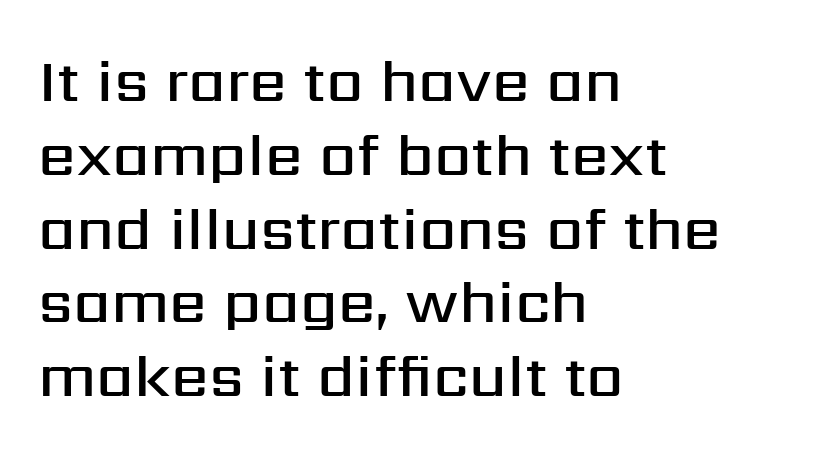
{"serif": "no", "italic": "no", "bold": "semi", "weight": "semibold", "width": "normal", "stroke_contrast": "medium", "x_height": "medium", "monospaced": "no", "underline": "no", "align": "left", "line_spacing_ratio": 1.23, "letter_spacing": "normal", "letter_spacing_em": 0.0, "glyph_px": 60}
